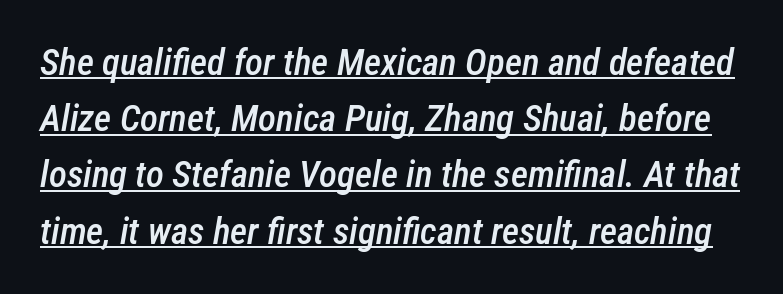
Q: Is the text bold? A: Semi-bold.
Q: Is the text italic (slanted)? A: Yes, it leans right by about 12 degrees.
Q: Is the text underlined? A: Yes.
Q: Is the spacing between letters normal or unusually wide? A: Normal.
Q: Is the spacing between lines tight, normal or loose? A: Normal.
Q: Width (condensed, normal, or wide)? A: Condensed.
Q: Stroke contrast? A: Low.
Q: x-height? A: Medium.
Q: Monospaced? A: No.
